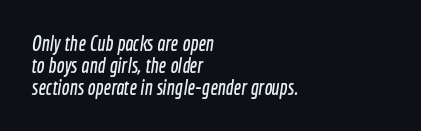
This rendering leaves character spacing at its baseline value. Summary of vertical rhythm: compact, with narrow interline spacing. Where is the straight margin? On the left. The string is rendered with underlining switched off.
